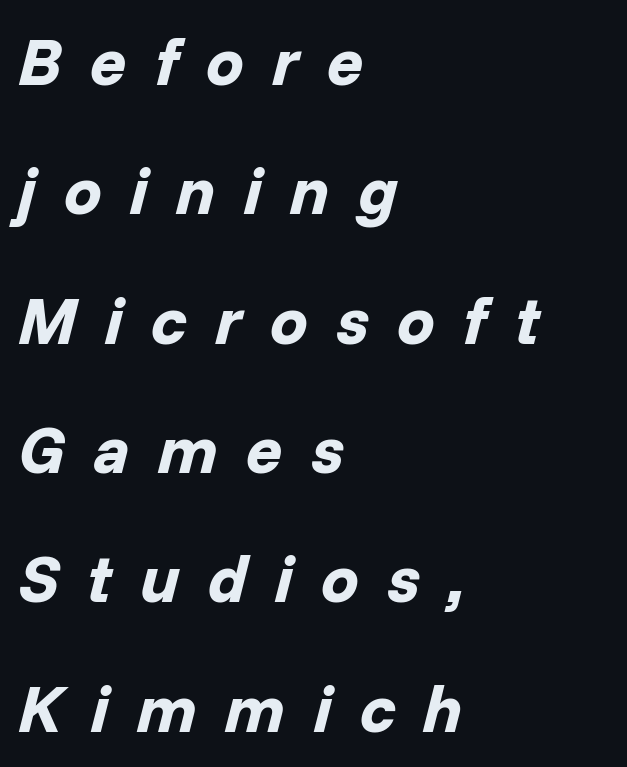
Each row of text sits above clean, open space. Vertically, the passage feels expansive, rows floating well apart. This sample uses expanded letter spacing, leaving extra air between glyphs. The rendering uses a bold face; every stroke is thick and dark.
